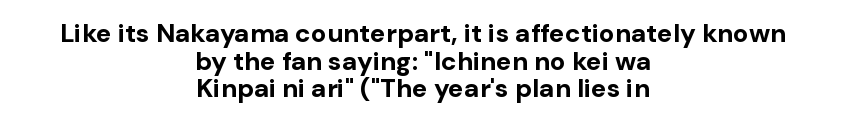
{"italic": "no", "bold": "yes", "underline": "no", "align": "center", "line_spacing": "tight", "line_spacing_ratio": 1.06, "letter_spacing": "normal", "letter_spacing_em": 0.0, "glyph_px": 26}
